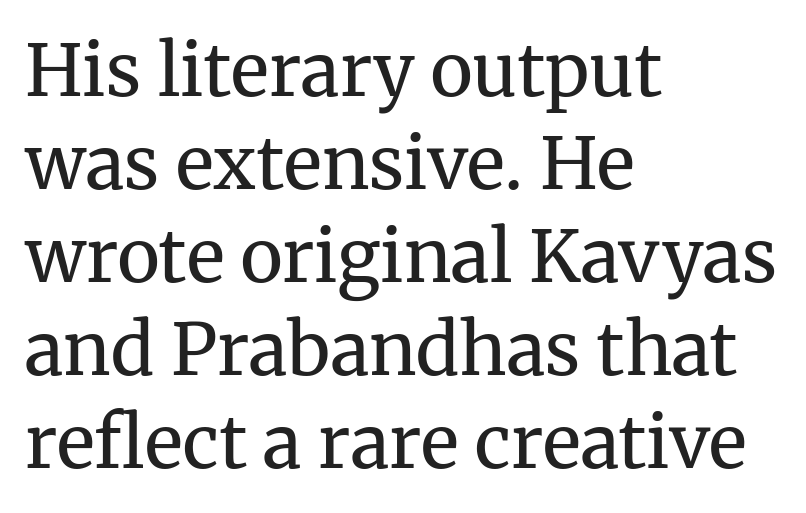
The image shows 72 px regular-weight serif type, upright; set left-aligned, normal line spacing (1.29x), normal letter spacing, not underlined; medium stroke contrast and a medium x-height.
